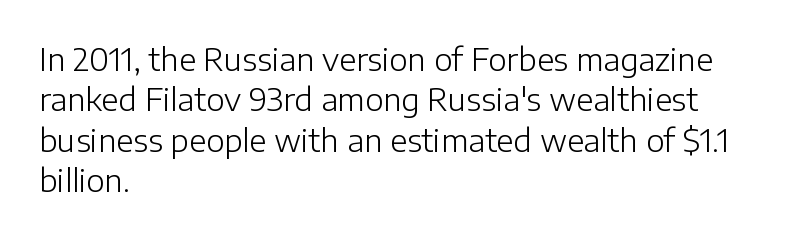
The image shows 31 px light sans-serif type, upright; set left-aligned, normal line spacing (1.3x), normal letter spacing, not underlined; low stroke contrast and a medium x-height.
